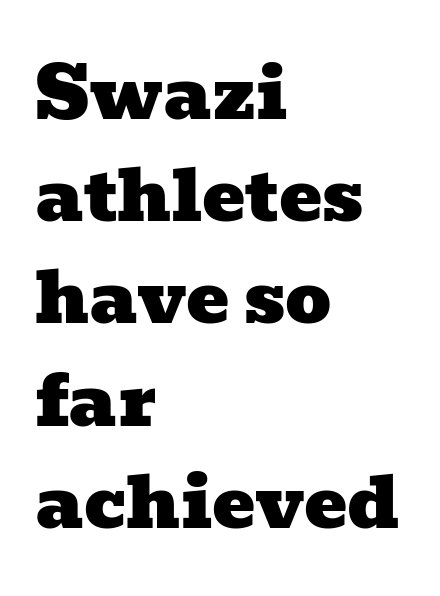
Q: Is the typeface a serif or a sans-serif typeface? A: Serif.
Q: Is the text underlined? A: No.
Q: How is the paragraph aligned? A: Left-aligned.
Q: Is the spacing between letters normal or unusually wide? A: Normal.
Q: Is the spacing between lines tight, normal or loose? A: Normal.
Q: Width (condensed, normal, or wide)? A: Wide.
Q: Stroke contrast? A: Low.
Q: x-height? A: Medium.
Q: Monospaced? A: No.
